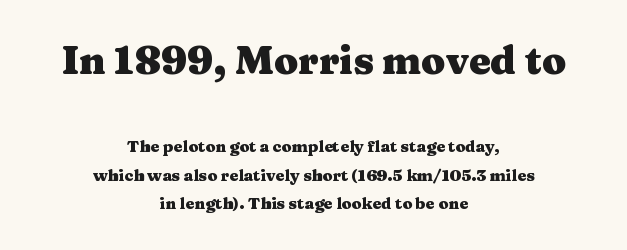
The image shows 39 px heavy, wide serif type, upright; set centered, line spacing 1.79x, normal letter spacing, not underlined; the first (top) block is 2.44x larger; medium stroke contrast and a medium x-height.
